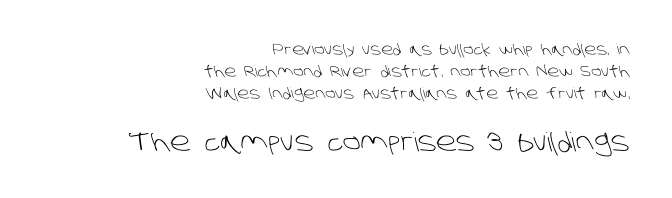
Each stroke keeps to a modest, everyday thickness or less. The area under the type is left untouched. Successive baselines arrive at the customary interval. Is the lower block the larger one? Yes — the lower block carries the bigger type. In CSS terms this would be text-align: right.
